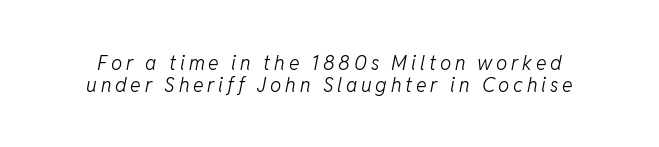
{"italic": "yes", "lean": "right", "slant_degrees": 11, "bold": "no", "underline": "no", "line_spacing": "tight", "line_spacing_ratio": 1.08, "glyph_px": 20}
